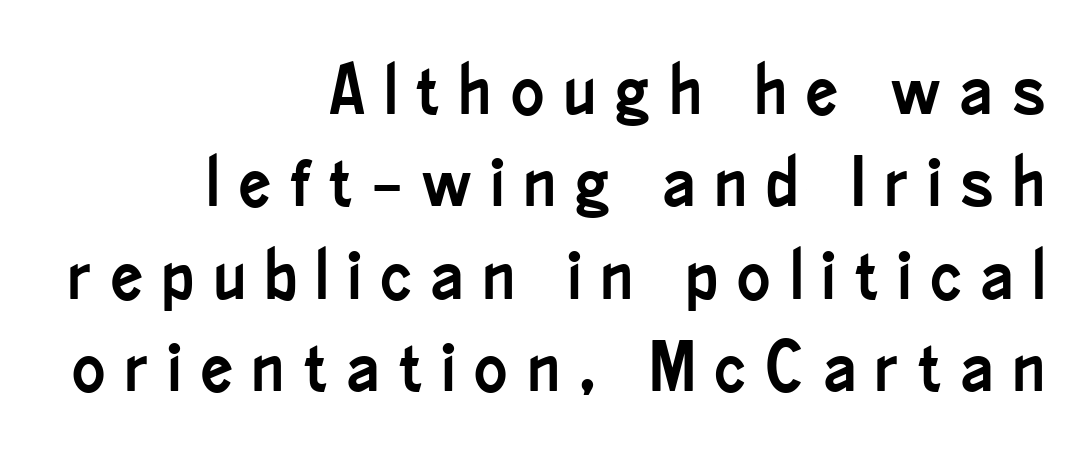
Q: Is the text italic (slanted)? A: No, it is upright.
Q: Is the typeface a serif or a sans-serif typeface? A: Sans-serif.
Q: Is the text underlined? A: No.
Q: How is the paragraph aligned? A: Right-aligned.
Q: Is the spacing between letters normal or unusually wide? A: Unusually wide.
Q: Is the spacing between lines tight, normal or loose? A: Normal.
Q: Width (condensed, normal, or wide)? A: Condensed.
Q: Stroke contrast? A: Low.
Q: x-height? A: Small.
Q: Monospaced? A: No.
